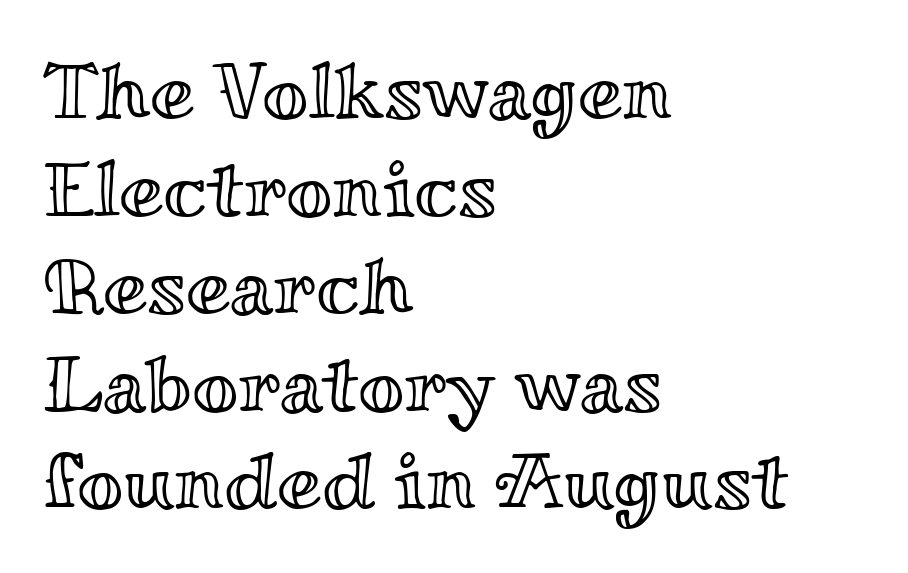
Q: Is the text italic (slanted)? A: No, it is upright.
Q: Is the text underlined? A: No.
Q: How is the paragraph aligned? A: Left-aligned.
Q: Is the spacing between letters normal or unusually wide? A: Normal.
Q: Width (condensed, normal, or wide)? A: Wide.
Q: x-height? A: Small.
Q: Monospaced? A: No.
